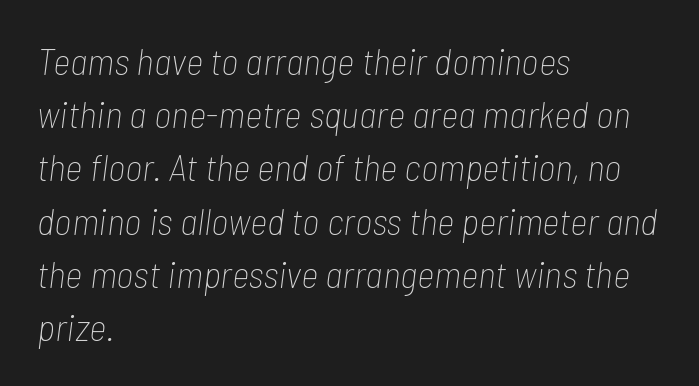
How would I describe the line gaps? Plain and ordinary. Typeset ragged right — the left edge is the straight one. Tall strokes in this sample are angled rather than plumb. The rendering keeps characters at their native spacing.
